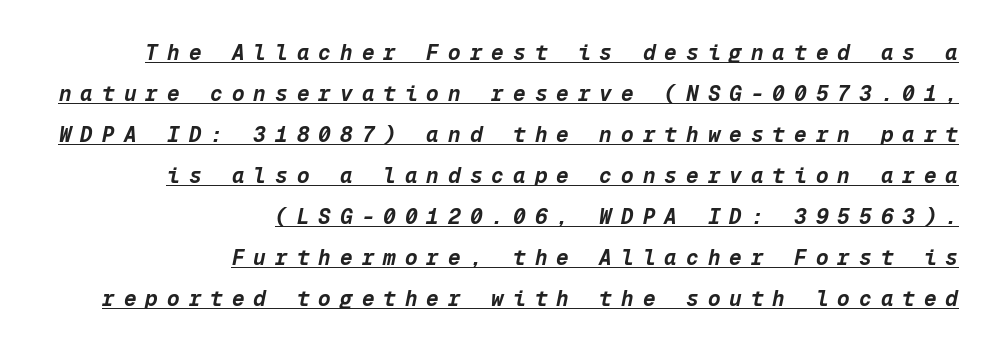
{"italic": "yes", "lean": "right", "slant_degrees": 12, "bold": "yes", "underline": "yes", "align": "right", "line_spacing": "loose", "line_spacing_ratio": 1.95, "letter_spacing": "wide", "letter_spacing_em": 0.43, "glyph_px": 21}
